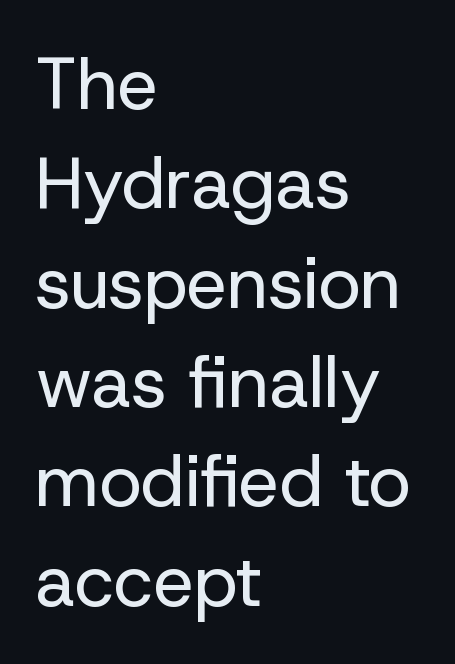
{"serif": "no", "italic": "no", "bold": "no", "weight": "regular", "width": "normal", "stroke_contrast": "low", "x_height": "medium", "monospaced": "no", "underline": "no", "align": "left", "line_spacing": "normal", "line_spacing_ratio": 1.38, "letter_spacing": "normal", "letter_spacing_em": 0.0, "glyph_px": 72}
